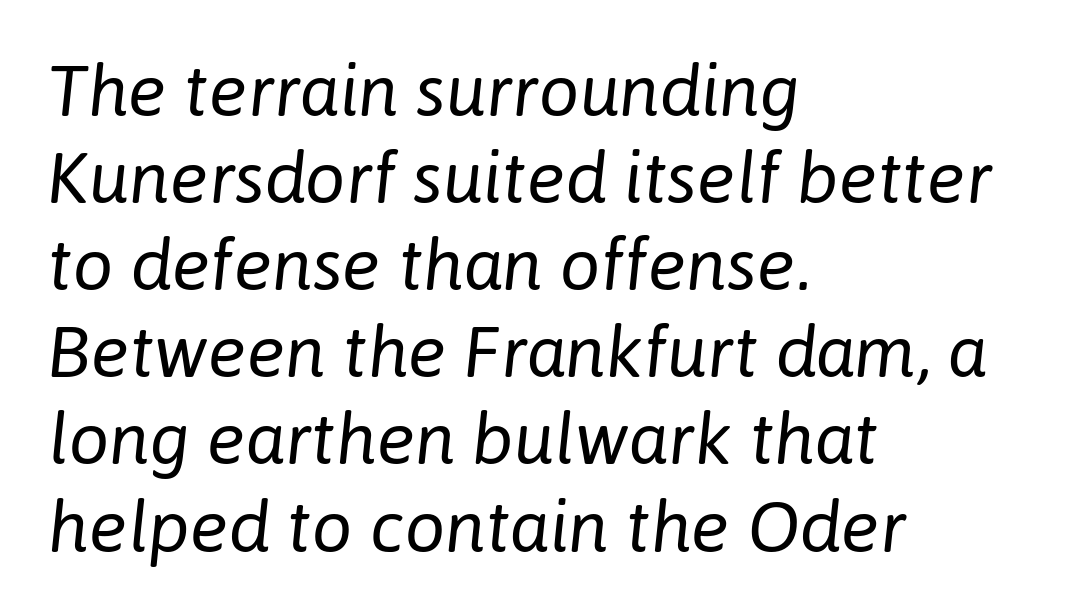
{"italic": "yes", "lean": "right", "slant_degrees": 6, "bold": "no", "weight": "regular", "width": "normal", "stroke_contrast": "low", "x_height": "medium", "monospaced": "no", "underline": "no", "align": "left", "line_spacing_ratio": 1.21, "letter_spacing": "normal", "letter_spacing_em": 0.0, "glyph_px": 72}
